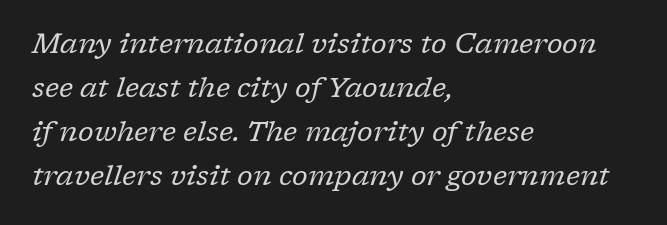
The image shows 28 px regular-weight serif type, italic (leaning right); set left-aligned, normal line spacing (1.57x), normal letter spacing, not underlined; low stroke contrast and a medium x-height.
